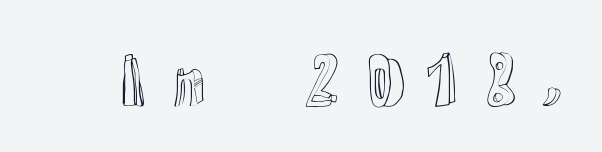
{"italic": "no", "width": "normal", "x_height": "medium", "monospaced": "no", "underline": "no", "letter_spacing": "wide", "letter_spacing_em": 0.26, "glyph_px": 59}
